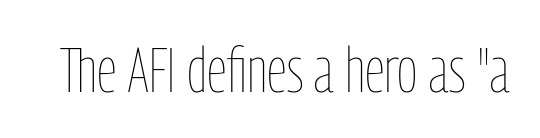
The image shows 63 px thin, condensed type, upright; set normal letter spacing, not underlined; low stroke contrast and a medium x-height.
